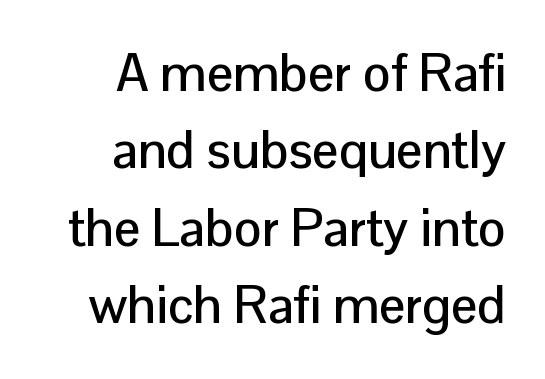
Q: Is the text italic (slanted)? A: No, it is upright.
Q: Is the typeface a serif or a sans-serif typeface? A: Sans-serif.
Q: Is the text underlined? A: No.
Q: How is the paragraph aligned? A: Right-aligned.
Q: Is the spacing between letters normal or unusually wide? A: Normal.
Q: Is the spacing between lines tight, normal or loose? A: Normal.
Q: Width (condensed, normal, or wide)? A: Normal.
Q: Stroke contrast? A: Low.
Q: x-height? A: Medium.
Q: Monospaced? A: No.
